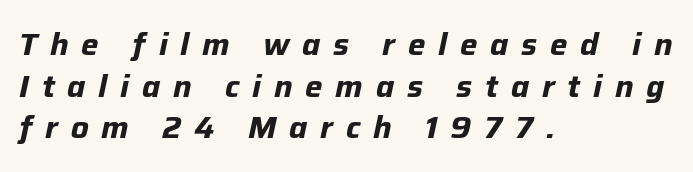
{"italic": "yes", "lean": "right", "slant_degrees": 12, "bold": "yes", "weight": "bold", "width": "normal", "stroke_contrast": "low", "x_height": "medium", "monospaced": "no", "underline": "no", "align": "left", "line_spacing": "normal", "line_spacing_ratio": 1.34, "letter_spacing": "wide", "letter_spacing_em": 0.41, "glyph_px": 31}
